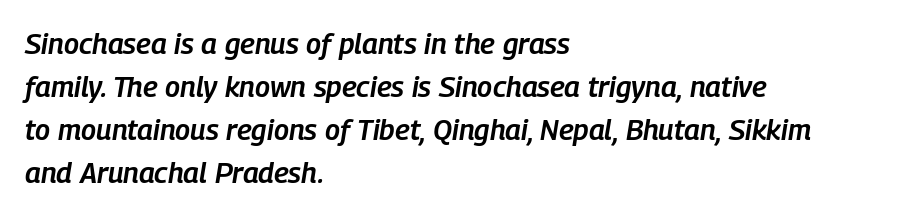
The image shows 29 px semibold, condensed type, italic (leaning right); set left-aligned, normal line spacing (1.48x), normal letter spacing, not underlined; low stroke contrast and a medium x-height.
